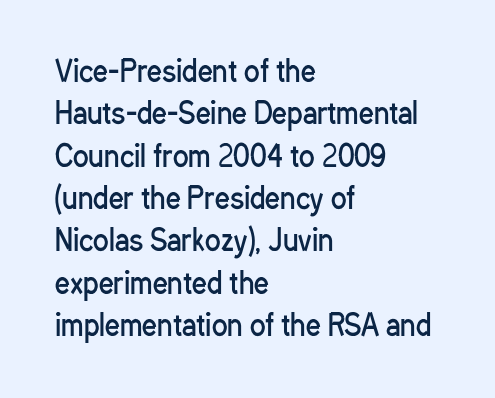
The image shows 29 px regular-weight, condensed sans-serif type, upright; set left-aligned, normal line spacing (1.46x), normal letter spacing, not underlined; low stroke contrast and a medium x-height.
